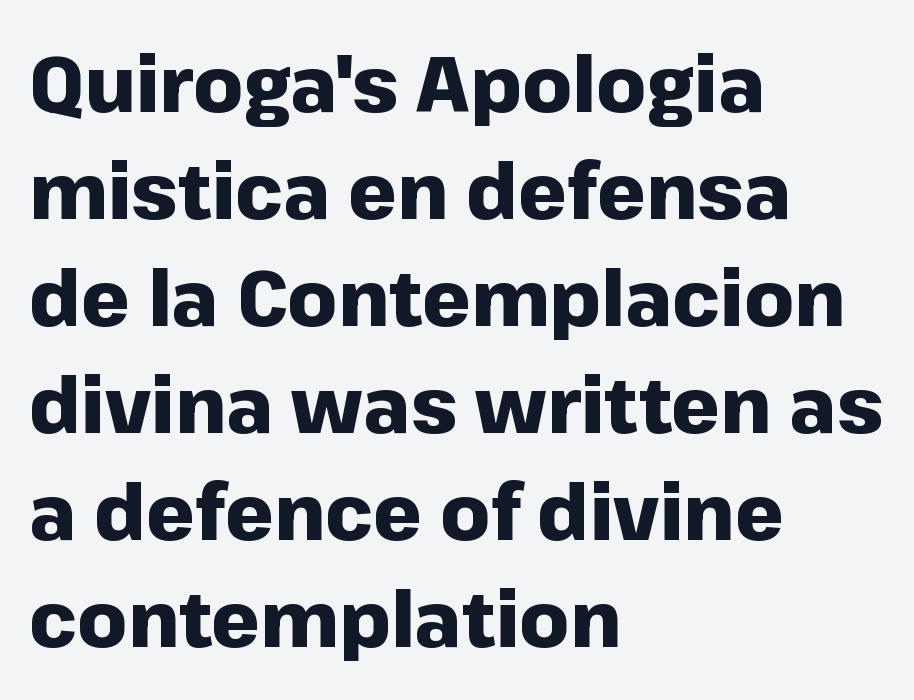
The image shows 77 px heavy sans-serif type, upright; set left-aligned, normal line spacing (1.39x), normal letter spacing, not underlined; low stroke contrast and a medium x-height.
